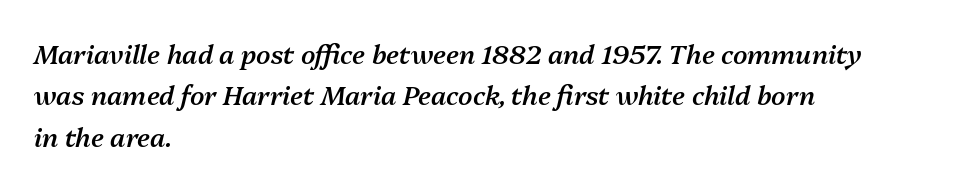
Honestly, the row spacing looks completely unremarkable. Slant detected: the letters are inclined. Letters rest on an invisible, unmarked baseline. Does the weight exceed regular? Yes, but only to semibold.
